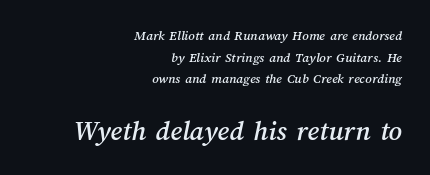
The image shows 29 px text type; set right-aligned, normal line spacing (1.55x), normal letter spacing, not underlined; the second (bottom) block is 2.07x larger; medium stroke contrast and a medium x-height.
